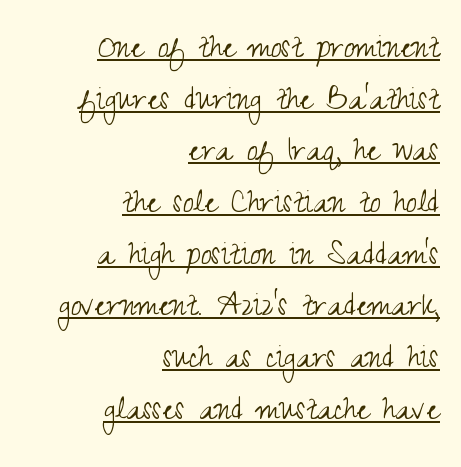
The image shows 38 px light, condensed sans-serif type, upright; set right-aligned, normal line spacing (1.36x), normal letter spacing, underlined; medium stroke contrast and a small x-height.
